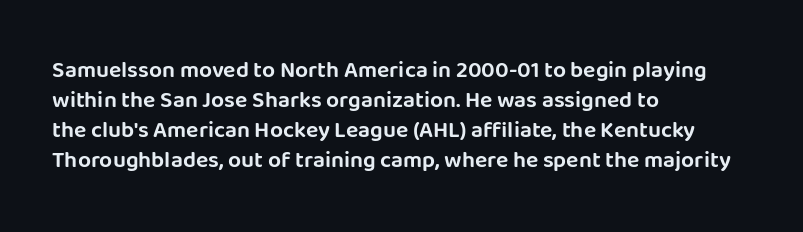
{"italic": "no", "underline": "no", "align": "left", "line_spacing": "normal", "line_spacing_ratio": 1.3, "letter_spacing": "normal", "letter_spacing_em": 0.0, "glyph_px": 23}
